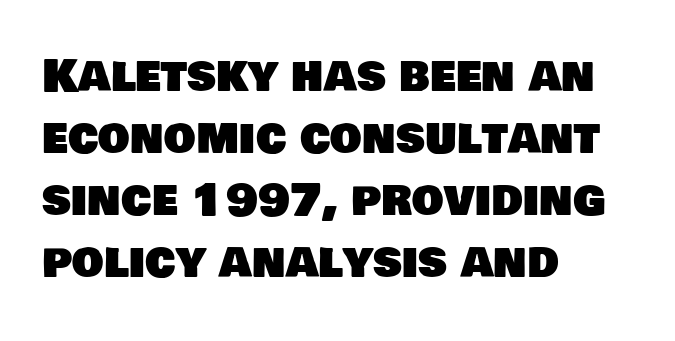
The image shows 45 px sans-serif type; set left-aligned, normal line spacing (1.38x), normal letter spacing, not underlined; low stroke contrast and a large x-height.
